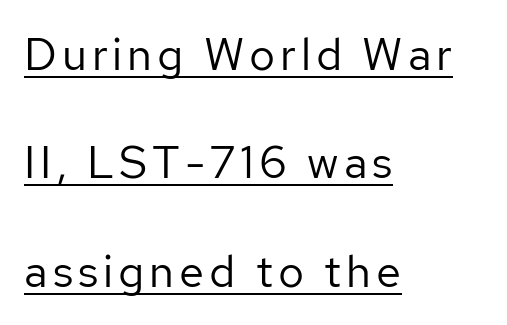
{"serif": "no", "italic": "no", "bold": "no", "weight": "regular", "width": "normal", "stroke_contrast": "low", "x_height": "medium", "monospaced": "no", "underline": "yes", "align": "left", "line_spacing": "loose", "line_spacing_ratio": 2.41, "glyph_px": 45}
